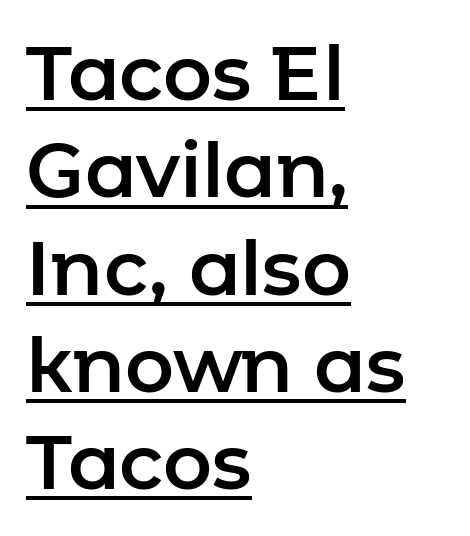
{"serif": "no", "italic": "no", "width": "normal", "stroke_contrast": "low", "x_height": "medium", "monospaced": "no", "underline": "yes", "align": "left", "line_spacing": "normal", "line_spacing_ratio": 1.28, "letter_spacing": "normal", "letter_spacing_em": 0.0, "glyph_px": 76}
